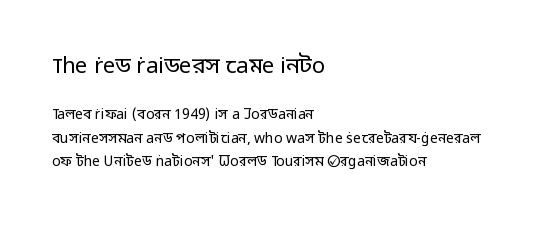
{"italic": "no", "bold": "no", "underline": "no", "align": "left", "line_spacing": "normal", "line_spacing_ratio": 1.67, "letter_spacing": "normal", "letter_spacing_em": 0.0, "larger_block": "first", "size_ratio": 1.57, "glyph_px": 22}
